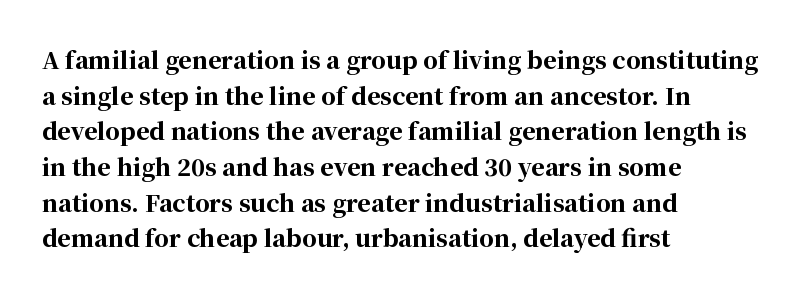
{"italic": "no", "bold": "yes", "underline": "no", "align": "left", "line_spacing": "normal", "line_spacing_ratio": 1.55, "letter_spacing": "normal", "letter_spacing_em": 0.0, "glyph_px": 23}
